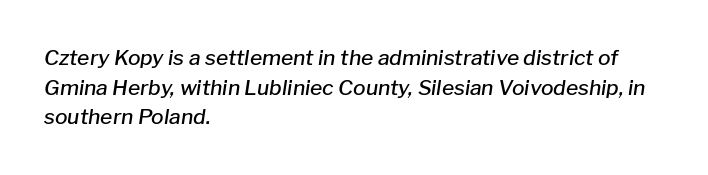
Does the weight exceed regular? Yes, but only to semibold. Baseline-to-baseline distance is the conventional proportion of letter height. Reading down the block, your eye returns to a fixed left position each line. Has an underline been added? It has not. Short note: letters normally spaced. Quick note: italic.
